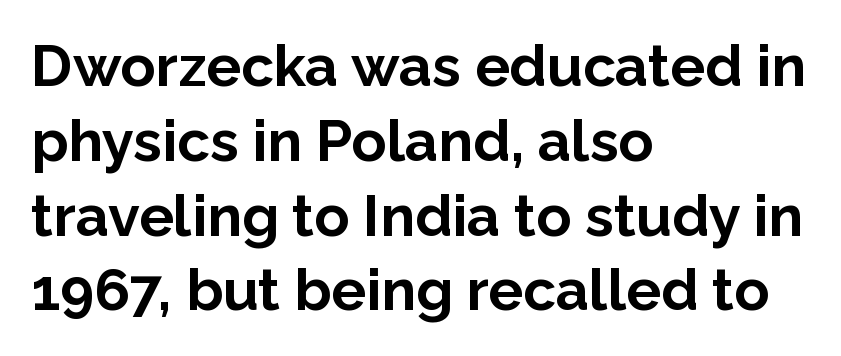
Q: Is the text bold? A: Yes.
Q: Is the text italic (slanted)? A: No, it is upright.
Q: Is the typeface a serif or a sans-serif typeface? A: Sans-serif.
Q: Is the text underlined? A: No.
Q: How is the paragraph aligned? A: Left-aligned.
Q: Is the spacing between letters normal or unusually wide? A: Normal.
Q: Is the spacing between lines tight, normal or loose? A: Normal.
Q: Width (condensed, normal, or wide)? A: Normal.
Q: Stroke contrast? A: Low.
Q: x-height? A: Medium.
Q: Monospaced? A: No.
